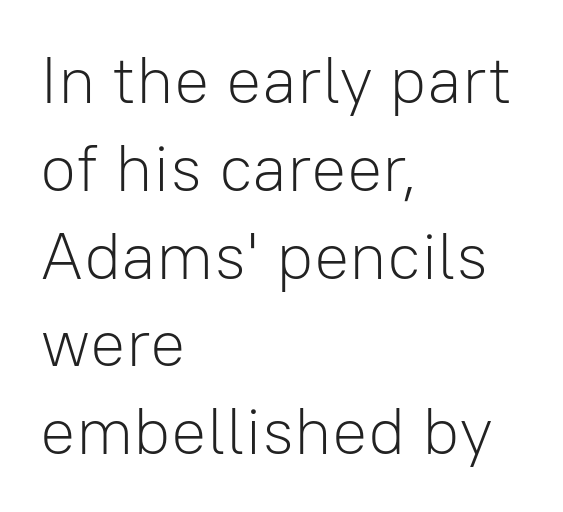
The image shows 66 px light sans-serif type, upright; set left-aligned, normal line spacing (1.33x), normal letter spacing, not underlined; low stroke contrast and a medium x-height.
